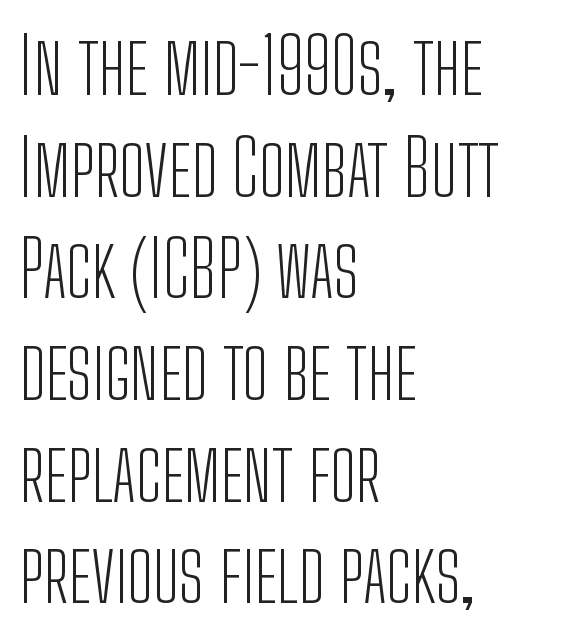
The image shows 77 px light, condensed sans-serif type, upright; set left-aligned, normal line spacing (1.32x), normal letter spacing, not underlined; low stroke contrast and a medium x-height.
